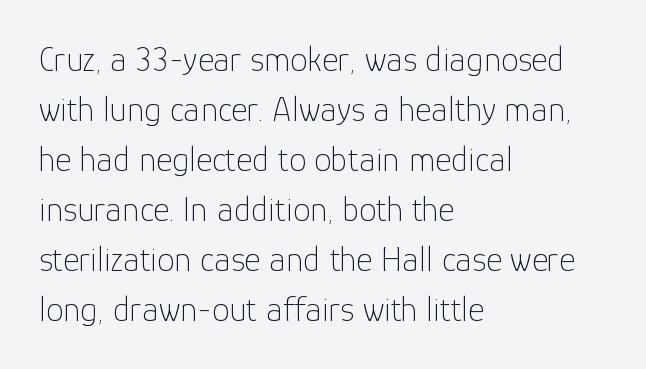
Q: Is the text bold? A: No.
Q: Is the text italic (slanted)? A: No, it is upright.
Q: Is the typeface a serif or a sans-serif typeface? A: Sans-serif.
Q: Is the text underlined? A: No.
Q: How is the paragraph aligned? A: Left-aligned.
Q: Is the spacing between letters normal or unusually wide? A: Normal.
Q: Is the spacing between lines tight, normal or loose? A: Normal.
Q: Width (condensed, normal, or wide)? A: Normal.
Q: Stroke contrast? A: Low.
Q: x-height? A: Medium.
Q: Monospaced? A: No.
